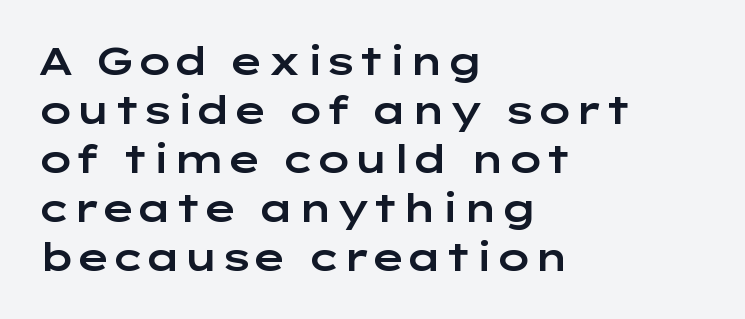
Q: Is the text italic (slanted)? A: No, it is upright.
Q: Is the typeface a serif or a sans-serif typeface? A: Sans-serif.
Q: Is the text underlined? A: No.
Q: How is the paragraph aligned? A: Left-aligned.
Q: Is the spacing between letters normal or unusually wide? A: Normal.
Q: Is the spacing between lines tight, normal or loose? A: Normal.
Q: Width (condensed, normal, or wide)? A: Wide.
Q: Stroke contrast? A: Low.
Q: x-height? A: Medium.
Q: Monospaced? A: No.
